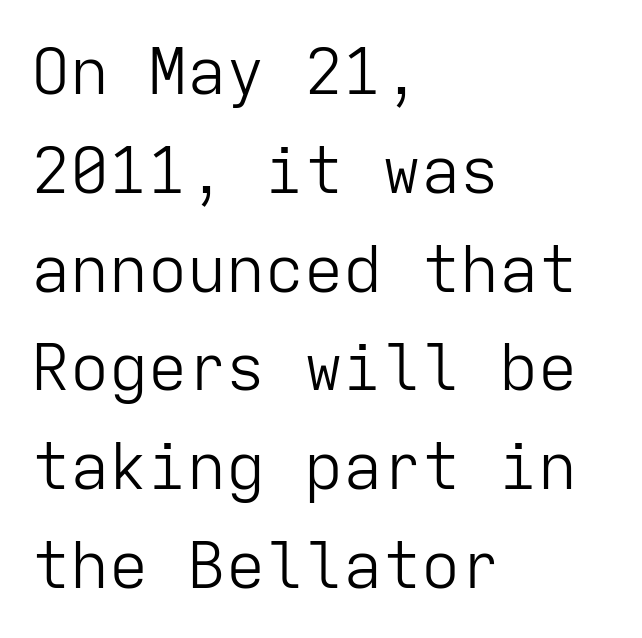
The rendering uses typewriter-style spacing with identical character cells. Upright lettering throughout. Are there feet on the stems? There aren't — it's a sans. The designer left line spacing at the default.
